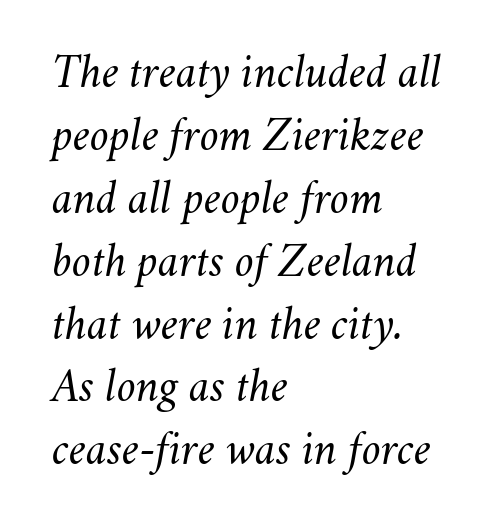
The image shows 48 px light type, italic (leaning right); set left-aligned, normal line spacing (1.31x), normal letter spacing, not underlined; medium stroke contrast and a small x-height.
